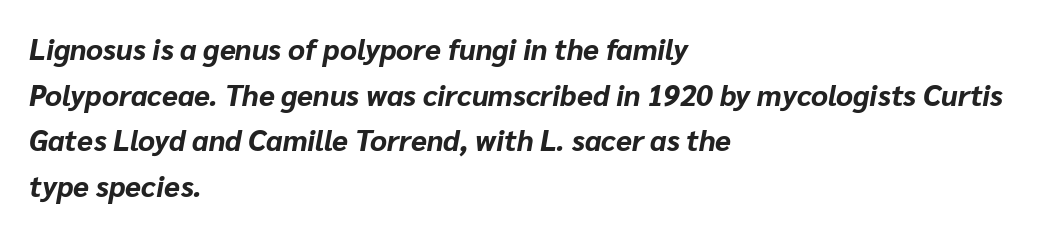
{"italic": "yes", "lean": "right", "slant_degrees": 10, "bold": "yes", "weight": "bold", "width": "normal", "stroke_contrast": "low", "x_height": "medium", "monospaced": "no", "underline": "no", "align": "left", "line_spacing": "normal", "line_spacing_ratio": 1.57, "letter_spacing": "normal", "letter_spacing_em": 0.0, "glyph_px": 29}
